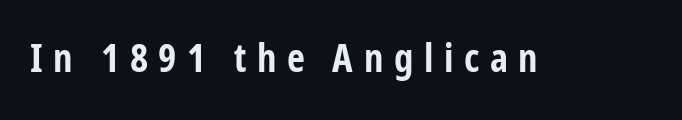
The image shows 39 px bold, condensed sans-serif type, upright; set unusually wide letter spacing (+0.27 em), not underlined; low stroke contrast and a medium x-height.
